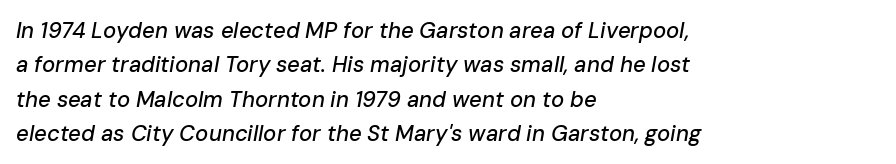
Q: Is the text italic (slanted)? A: Yes, it leans right by about 10 degrees.
Q: Is the text underlined? A: No.
Q: How is the paragraph aligned? A: Left-aligned.
Q: Is the spacing between letters normal or unusually wide? A: Normal.
Q: Is the spacing between lines tight, normal or loose? A: Normal.
